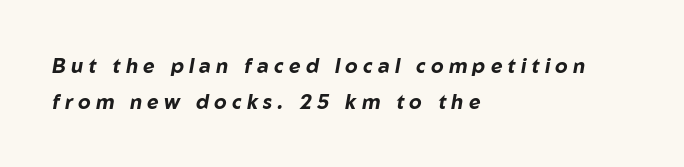
The image shows 20 px bold type, italic (leaning right); set left-aligned, line spacing 1.82x, unusually wide letter spacing (+0.26 em), not underlined.
